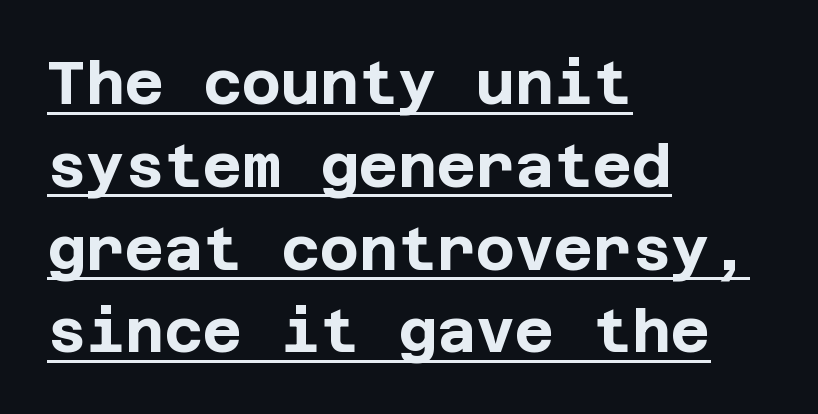
{"serif": "no", "italic": "no", "bold": "yes", "weight": "bold", "width": "normal", "stroke_contrast": "low", "x_height": "large", "underline": "yes", "align": "left", "line_spacing": "normal", "line_spacing_ratio": 1.38, "letter_spacing": "normal", "letter_spacing_em": 0.0, "glyph_px": 60}
